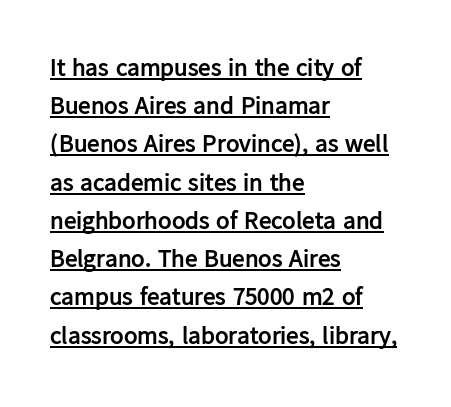
Q: Is the text bold? A: Yes.
Q: Is the text italic (slanted)? A: No, it is upright.
Q: Is the text underlined? A: Yes.
Q: How is the paragraph aligned? A: Left-aligned.
Q: Is the spacing between letters normal or unusually wide? A: Normal.
Q: Is the spacing between lines tight, normal or loose? A: Normal.
